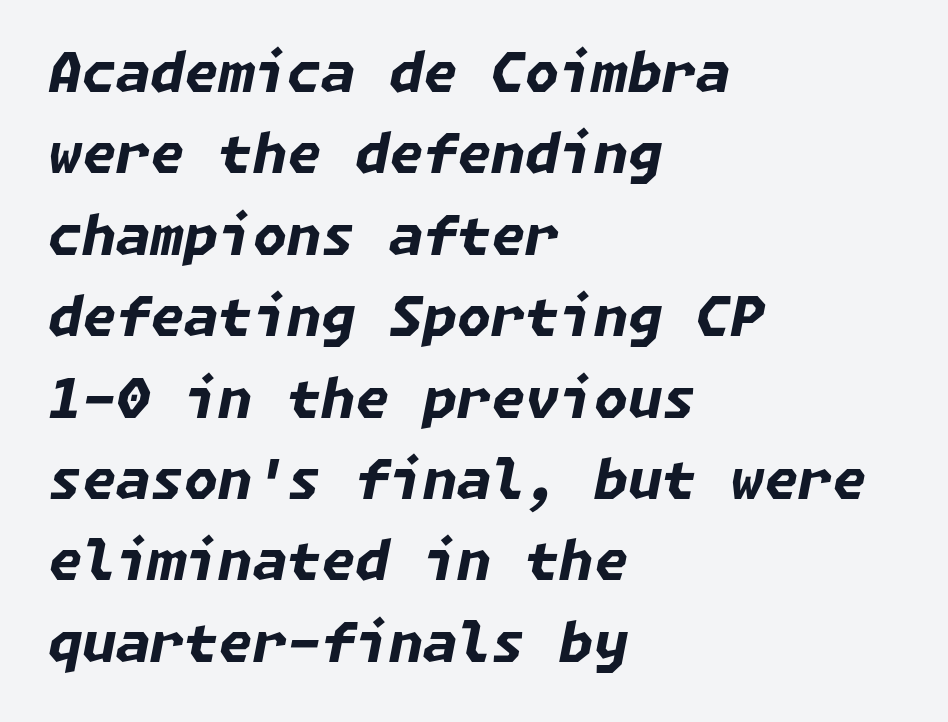
The image shows 55 px bold type, italic (leaning right); set left-aligned, normal line spacing (1.48x), normal letter spacing, not underlined; low stroke contrast and a medium x-height.
